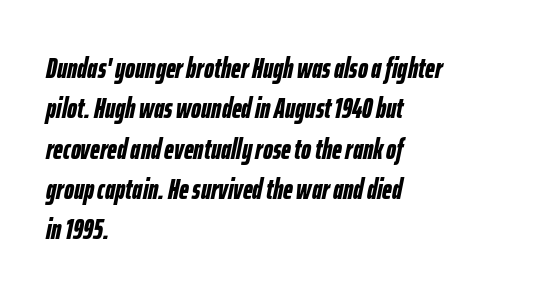
The image shows 28 px bold, condensed type, italic (leaning right); set left-aligned, normal line spacing (1.44x), normal letter spacing, not underlined; low stroke contrast and a medium x-height.
